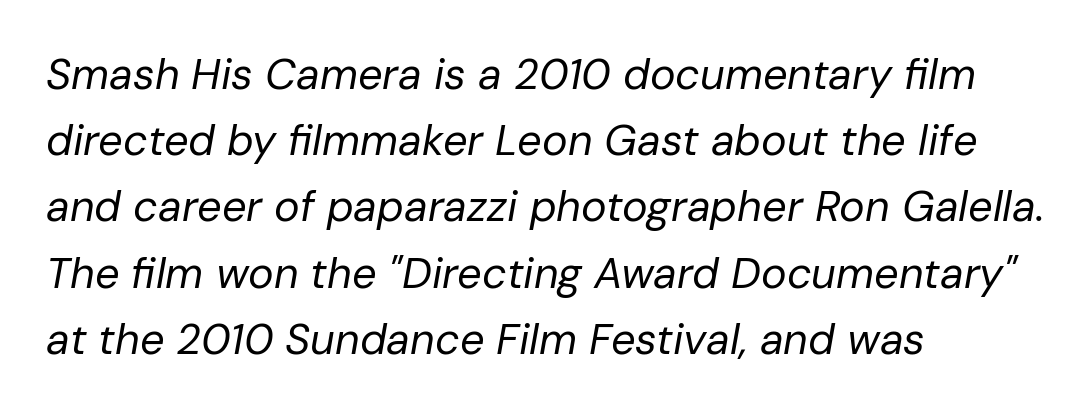
The image shows 43 px regular-weight type, italic (leaning right); set left-aligned, normal line spacing (1.54x), normal letter spacing, not underlined; low stroke contrast and a medium x-height.
